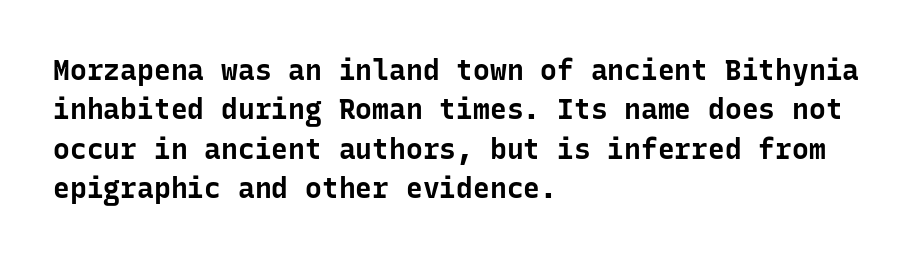
{"serif": "no", "italic": "no", "bold": "yes", "weight": "bold", "width": "normal", "stroke_contrast": "low", "x_height": "medium", "monospaced": "yes", "underline": "no", "align": "left", "line_spacing": "normal", "line_spacing_ratio": 1.41, "letter_spacing": "normal", "letter_spacing_em": 0.0, "glyph_px": 28}
